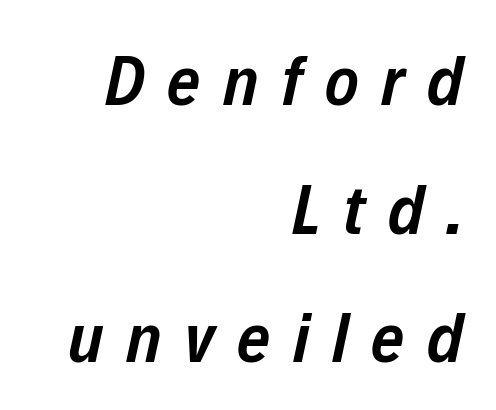
Has an underline been added? It has not. The passage shown has open, widely tracked lettering throughout. The rendering uses natural spacing where letterforms have individual widths. In terms of weight, the rendering is demibold, just under bold. Horizontally, the lines are justified to the trailing edge only. The glyphs look as if they've been sheared to an angle.
